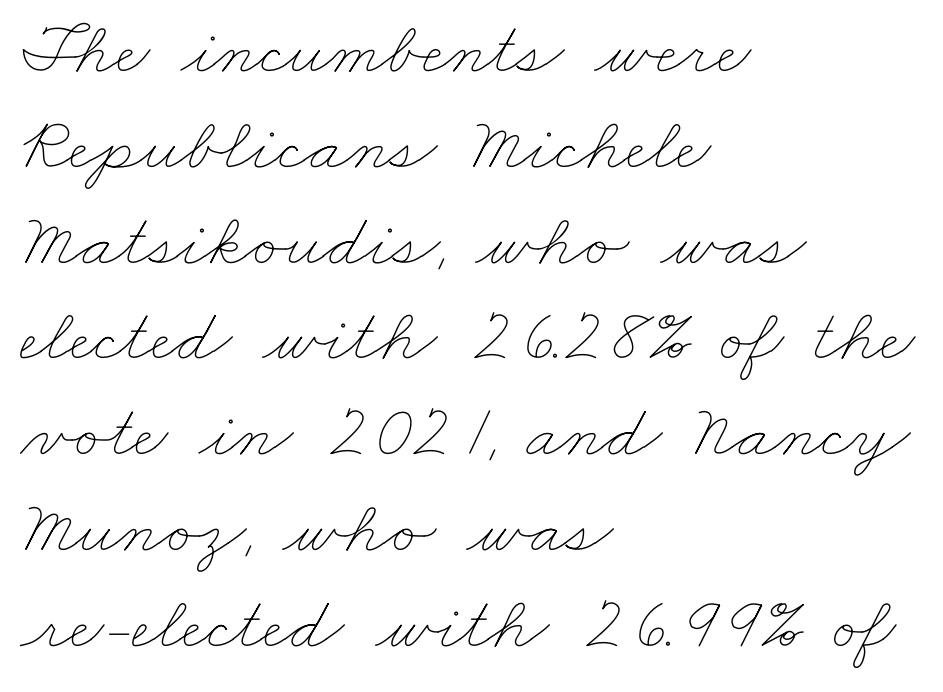
The space beneath each line is pristine and unruled. Compared with typical body copy, the letter spacing here is the same. The rows are spaced the way most documents space them. Think of a printed novel: that variable character pitch is what you see here. Ink coverage per letter is moderate at most.
